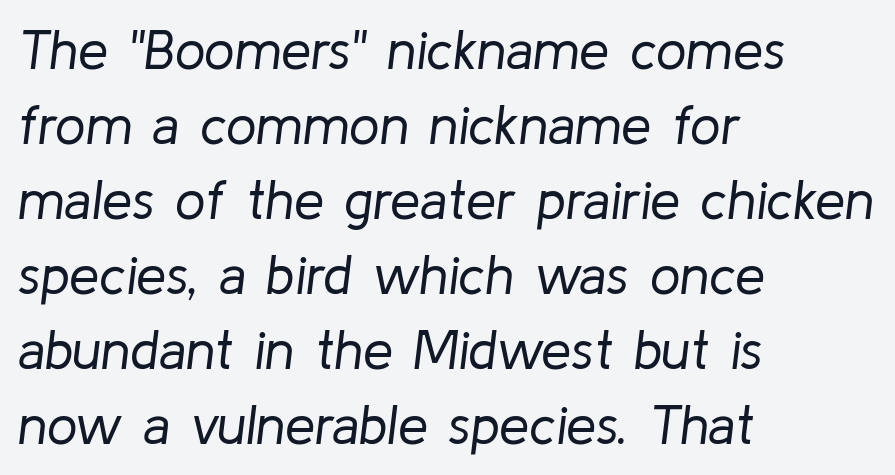
The image shows 54 px regular-weight type, italic (leaning right); set left-aligned, normal line spacing (1.39x), normal letter spacing, not underlined; low stroke contrast and a medium x-height.
